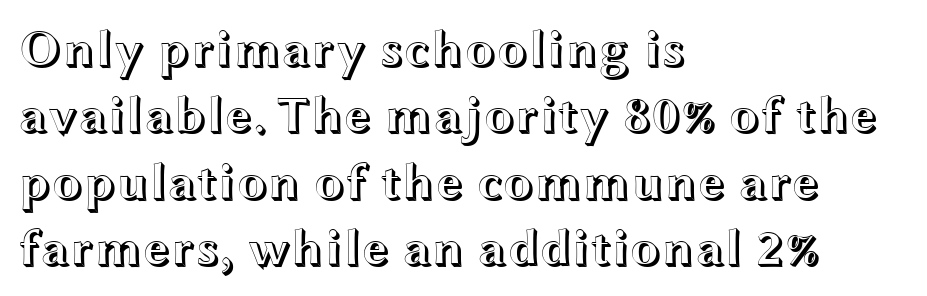
The rendering uses natural spacing where letterforms have individual widths. Plain, unruled lines of type. Glyph-to-glyph distance matches everyday printed text. The specimen reads as upright at a glance. Where is the straight margin? On the left. One glance says typical: line gaps are just what's usual.
